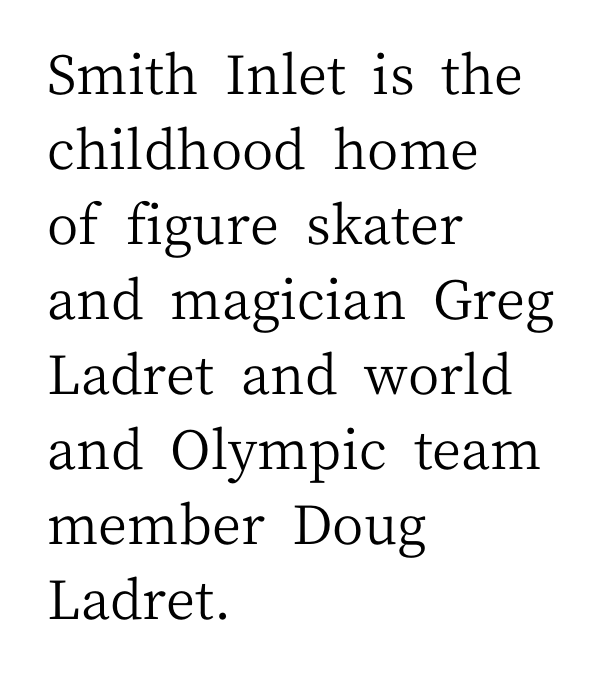
{"serif": "yes", "italic": "no", "bold": "no", "weight": "regular", "width": "normal", "stroke_contrast": "medium", "x_height": "medium", "monospaced": "no", "underline": "no", "align": "left", "line_spacing": "normal", "line_spacing_ratio": 1.39, "letter_spacing": "normal", "letter_spacing_em": 0.0, "glyph_px": 54}
